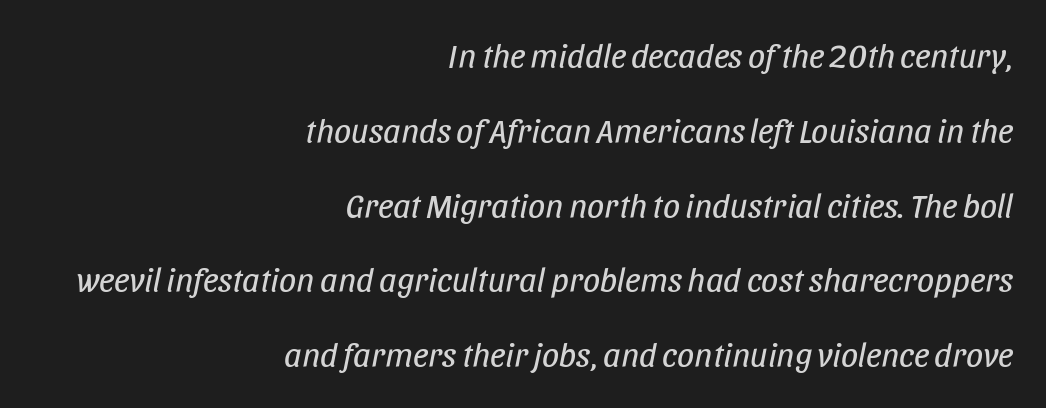
The image shows 34 px regular-weight, condensed type, italic (leaning right); set right-aligned, loose line spacing (2.2x), normal letter spacing, not underlined; low stroke contrast and a large x-height.
